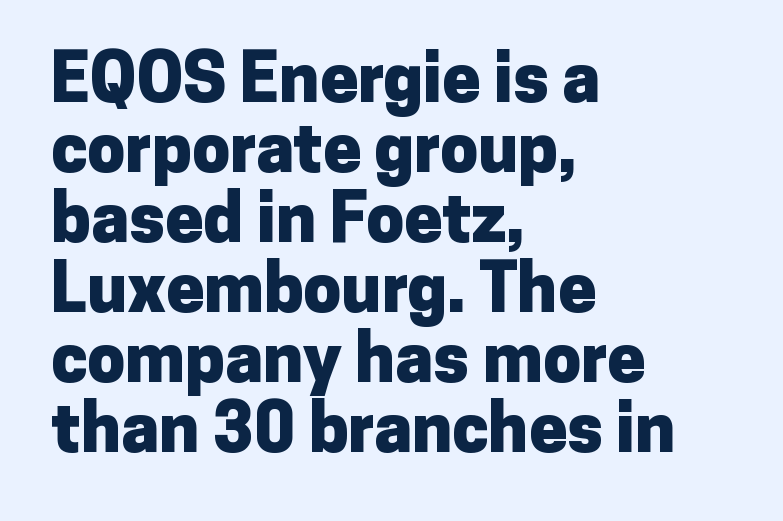
The image shows 68 px heavy sans-serif type, upright; set left-aligned, tight line spacing (1.03x), normal letter spacing, not underlined; low stroke contrast and a medium x-height.
